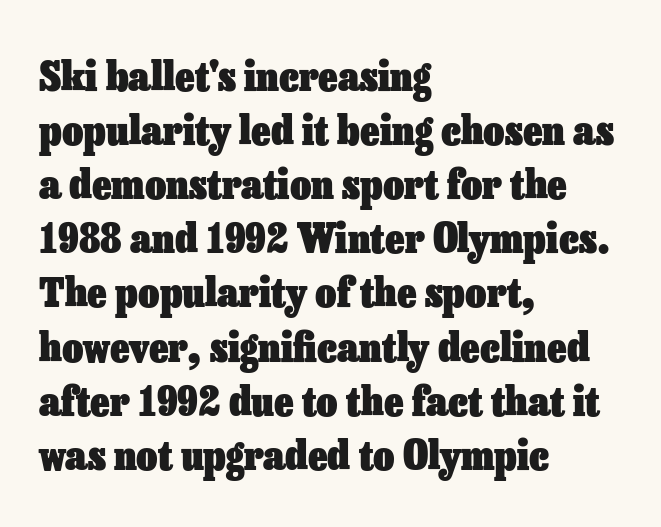
The image shows 41 px heavy type, upright; set left-aligned, normal line spacing (1.32x), normal letter spacing, not underlined; low stroke contrast and a medium x-height.
